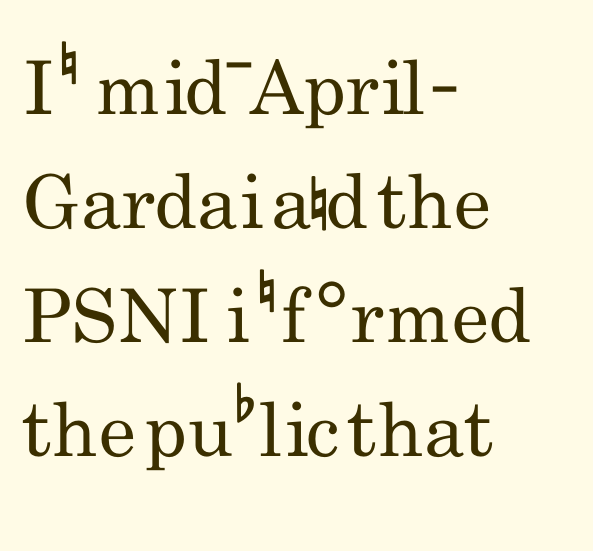
The image shows 74 px regular-weight, condensed sans-serif type, upright; set left-aligned, normal line spacing (1.54x), normal letter spacing, not underlined; low stroke contrast and a small x-height.
